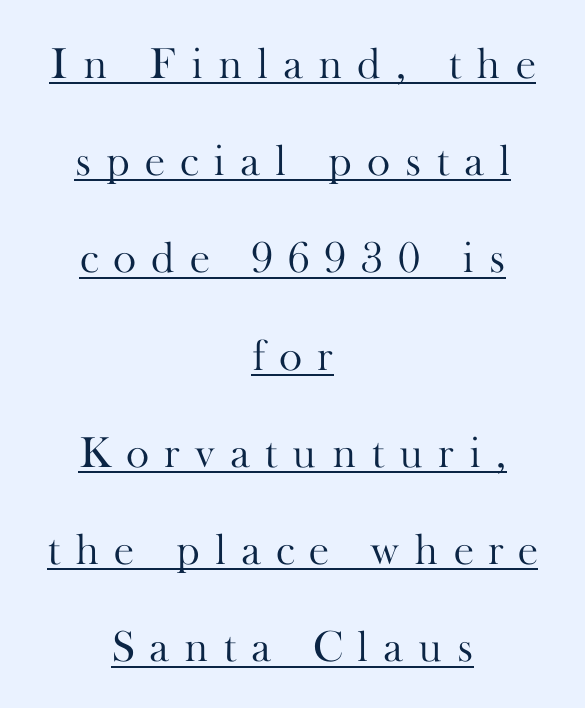
Characters follow at a spacing far wider than the type designer built in. The lines are spread far apart with generous leading. Character widths vary here, with narrow letters taking less room than wide ones. Stems and bowls with no extra thickness — not bold. These lines were composed using upright roman letters.
